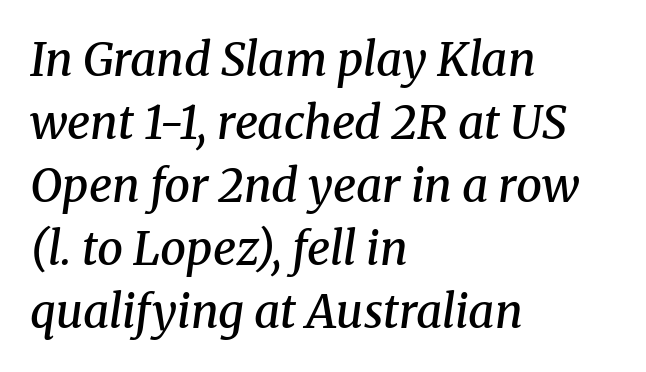
The image shows 46 px semibold serif type, italic (leaning right); set left-aligned, normal line spacing (1.37x), normal letter spacing, not underlined; medium stroke contrast and a medium x-height.
